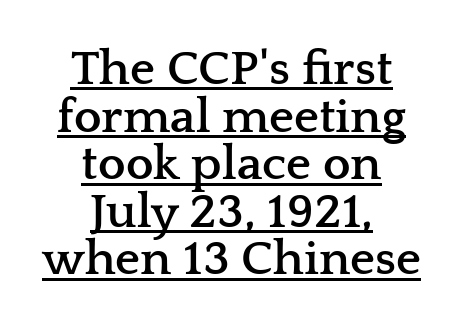
The image shows 49 px semibold, wide serif type, upright; set centered, tight line spacing (0.97x), normal letter spacing, underlined; low stroke contrast and a medium x-height.
